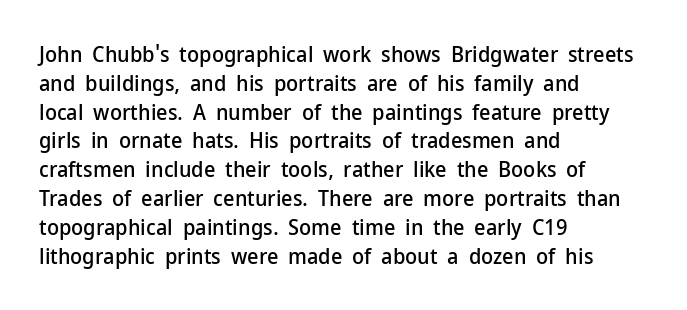
The image shows 22 px text type, upright; set left-aligned, normal line spacing (1.31x), normal letter spacing, not underlined.
